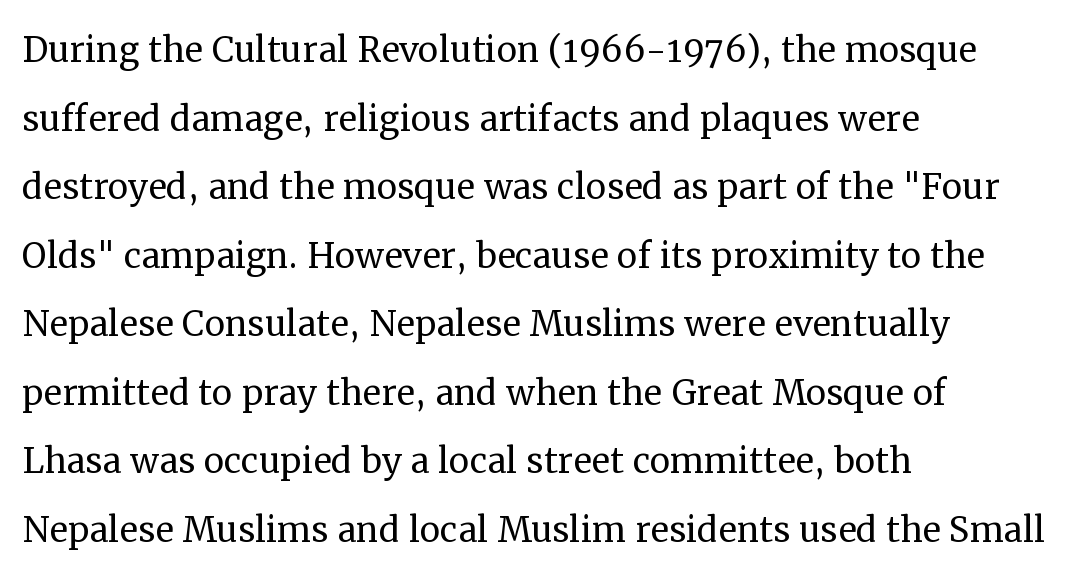
{"serif": "yes", "italic": "no", "bold": "no", "weight": "regular", "width": "normal", "stroke_contrast": "medium", "x_height": "medium", "monospaced": "no", "underline": "no", "align": "left", "line_spacing": "normal", "line_spacing_ratio": 1.49, "letter_spacing": "normal", "letter_spacing_em": 0.0, "glyph_px": 46}
